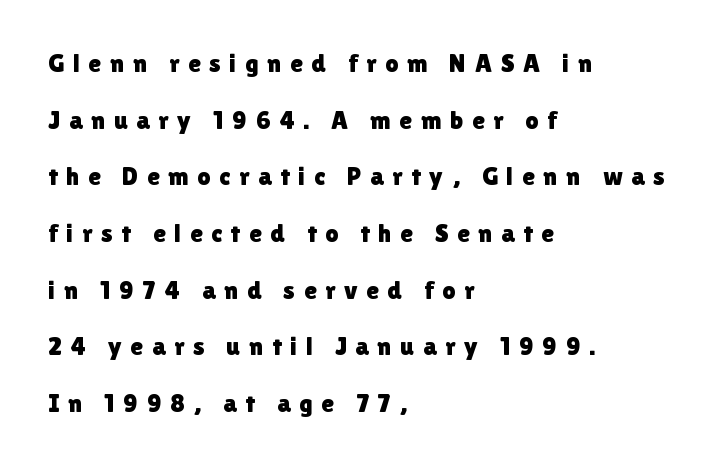
The letters stand straight up with perfectly vertical stems. The leading is generous, giving the passage an open texture. The letters are spread apart with noticeably loose tracking. Short and long lines alike share a common starting point at left. Just letters on the line, the space beneath them empty.
